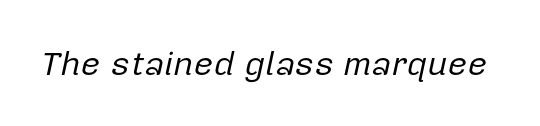
The image shows 34 px regular-weight type, italic (leaning right); set normal letter spacing, not underlined; low stroke contrast and a medium x-height.
